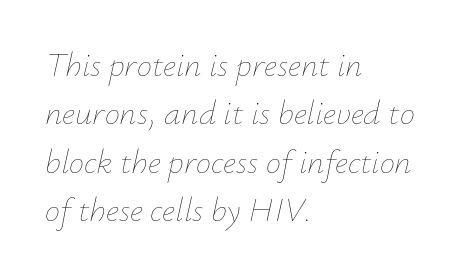
Casual observation: everything's shoved over to the left. Descenders are the only things crossing below the line. Students, observe: this is what conventionally led text looks like. Tall strokes in this sample are angled rather than plumb. The typesetting does not lean heavy: it is not bold. Spacing verdict: proportional, widths tailored to each character.
